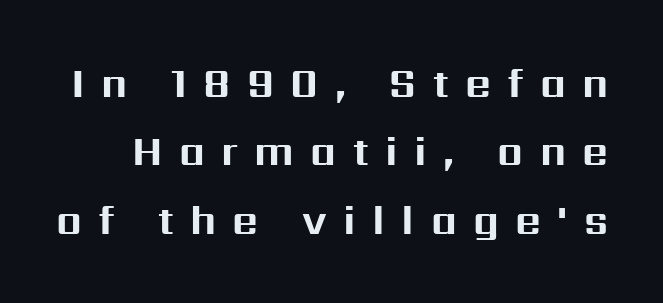
{"serif": "no", "italic": "no", "bold": "yes", "weight": "bold", "width": "normal", "stroke_contrast": "medium", "x_height": "medium", "monospaced": "no", "underline": "no", "line_spacing_ratio": 1.71, "letter_spacing": "wide", "letter_spacing_em": 0.41, "glyph_px": 40}
